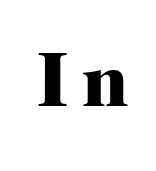
{"serif": "yes", "italic": "no", "bold": "yes", "weight": "heavy", "width": "normal", "stroke_contrast": "high", "x_height": "medium", "monospaced": "no", "underline": "no", "glyph_px": 77}
